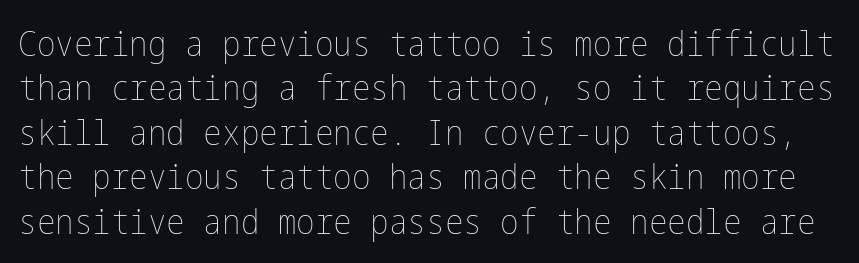
The image shows 35 px thin, condensed type, upright; set normal line spacing (1.27x), normal letter spacing, not underlined; low stroke contrast and a medium x-height.
